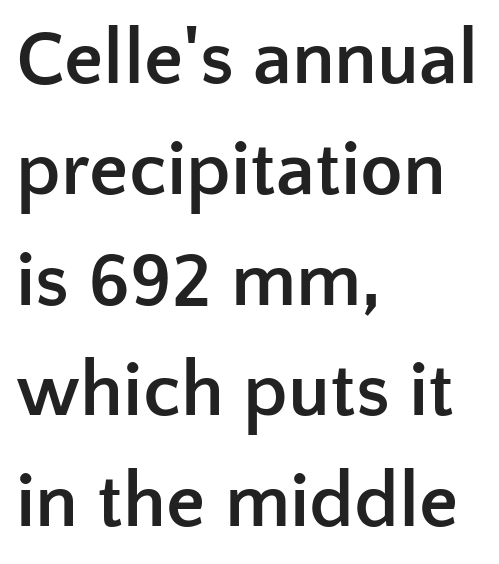
To sum up the face: it is a sans, with no serifs. What stands out about the letter spacing? Nothing — it is the standard amount. The sample has been set heavy, in full bold. The line-height multiplier appears to be the usual default. The letters advance in unequal steps, a hallmark of proportional type.
